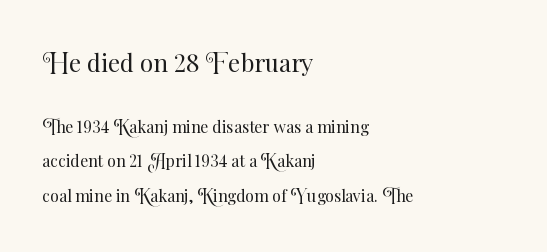
The image shows 24 px text type, upright; set left-aligned, loose line spacing (2.15x), normal letter spacing, not underlined; the first (top) block is 1.5x larger.
